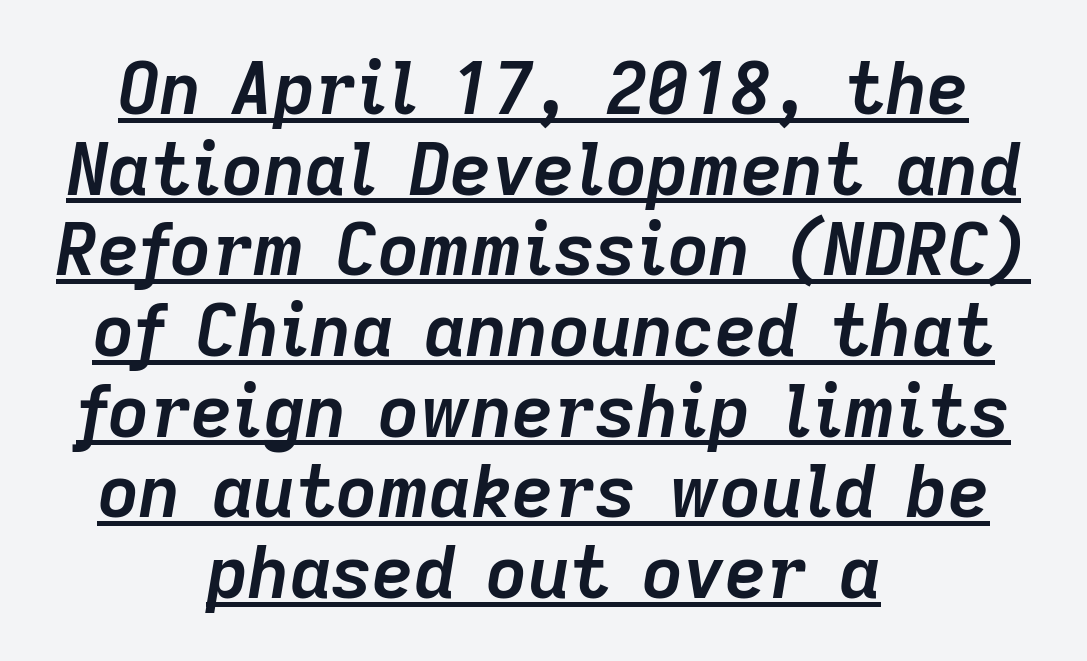
Q: Is the text bold? A: Yes.
Q: Is the text italic (slanted)? A: Yes, it leans right by about 9 degrees.
Q: Is the text underlined? A: Yes.
Q: How is the paragraph aligned? A: Centered.
Q: Is the spacing between letters normal or unusually wide? A: Normal.
Q: Is the spacing between lines tight, normal or loose? A: Tight.
Q: Width (condensed, normal, or wide)? A: Normal.
Q: Stroke contrast? A: Low.
Q: x-height? A: Medium.
Q: Monospaced? A: No.
